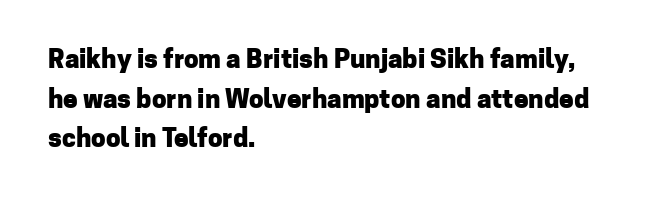
The image shows 26 px bold type, upright; set left-aligned, normal line spacing (1.52x), normal letter spacing, not underlined.
